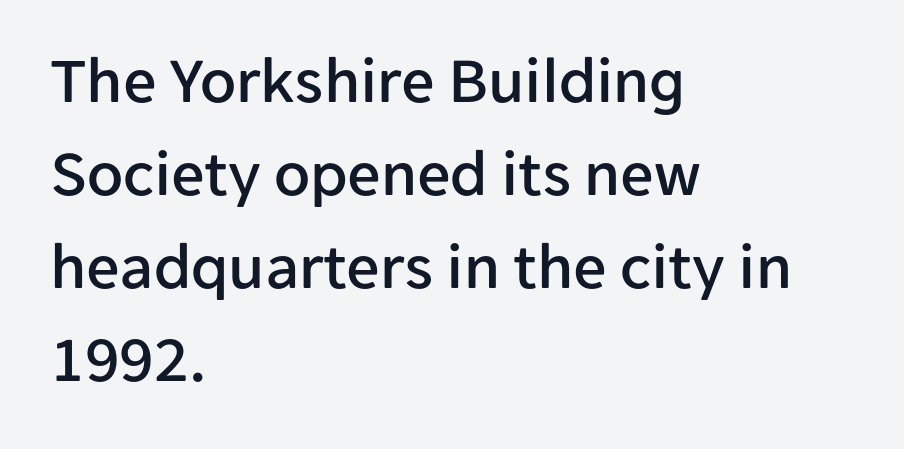
Note: no serifs on the glyphs. Standard letterfit; no display-style spreading of the glyphs. How would I describe the line gaps? Plain and ordinary. Is the block centered? No — it sits flush against the left margin. The lettering holds an erect, upright posture throughout.
